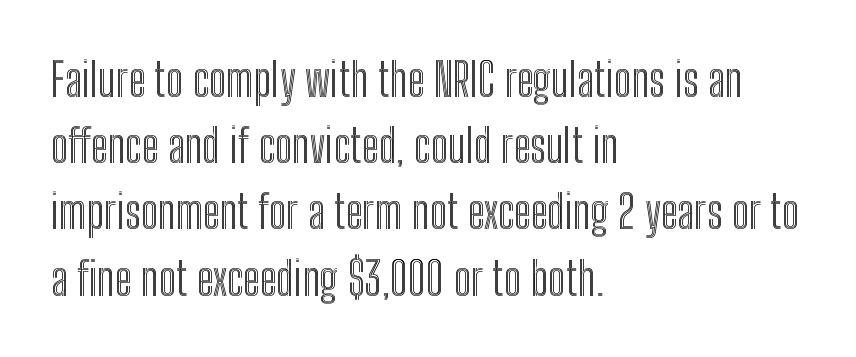
The image shows 46 px condensed type, upright; set left-aligned, normal line spacing (1.44x), normal letter spacing, not underlined; a medium x-height.
